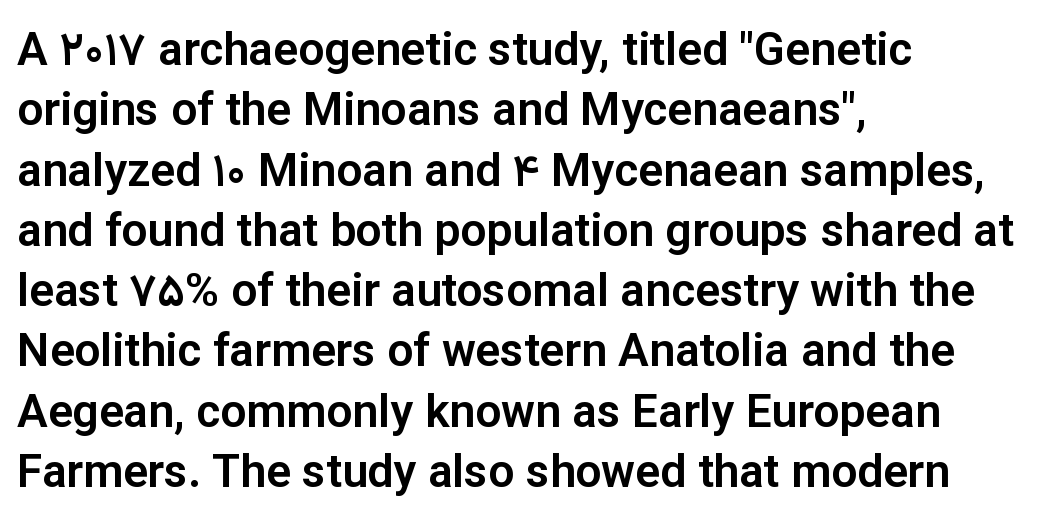
{"serif": "no", "italic": "no", "width": "normal", "stroke_contrast": "low", "x_height": "medium", "monospaced": "no", "underline": "no", "align": "left", "line_spacing": "normal", "line_spacing_ratio": 1.31, "letter_spacing": "normal", "letter_spacing_em": 0.0, "glyph_px": 46}
